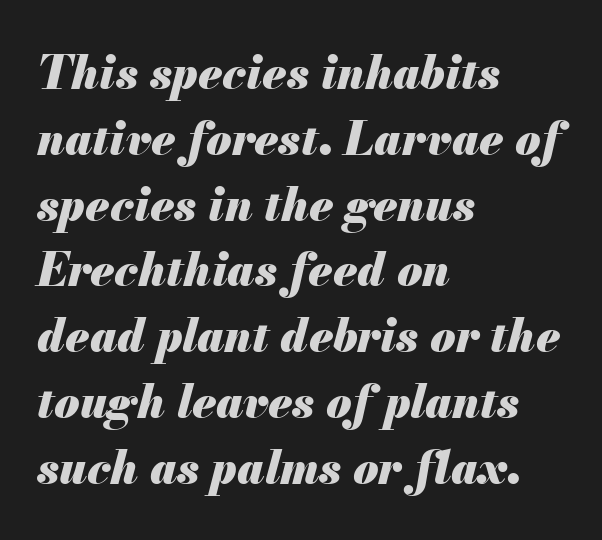
Q: Is the text bold? A: Yes.
Q: Is the text italic (slanted)? A: Yes, it leans right by about 13 degrees.
Q: Is the text underlined? A: No.
Q: How is the paragraph aligned? A: Left-aligned.
Q: Is the spacing between letters normal or unusually wide? A: Normal.
Q: Is the spacing between lines tight, normal or loose? A: Normal.
Q: Width (condensed, normal, or wide)? A: Normal.
Q: Stroke contrast? A: Medium.
Q: x-height? A: Small.
Q: Monospaced? A: No.
